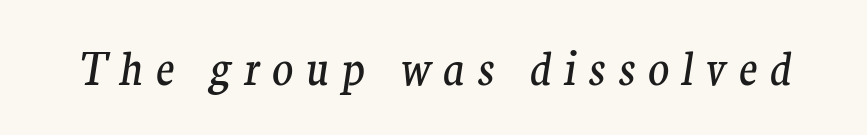
Q: Is the text bold? A: No.
Q: Is the text italic (slanted)? A: Yes, it leans right by about 9 degrees.
Q: Is the typeface a serif or a sans-serif typeface? A: Serif.
Q: Is the text underlined? A: No.
Q: Is the spacing between letters normal or unusually wide? A: Unusually wide.
Q: Width (condensed, normal, or wide)? A: Normal.
Q: Stroke contrast? A: Medium.
Q: x-height? A: Medium.
Q: Monospaced? A: No.
